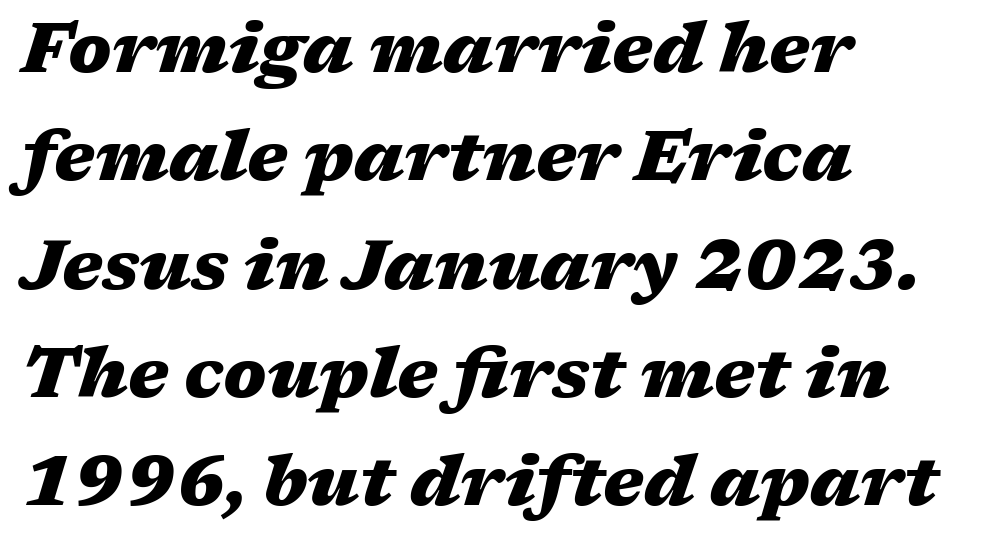
Q: Is the text bold? A: Yes.
Q: Is the text italic (slanted)? A: Yes, it leans right by about 17 degrees.
Q: Is the text underlined? A: No.
Q: How is the paragraph aligned? A: Left-aligned.
Q: Is the spacing between letters normal or unusually wide? A: Normal.
Q: Is the spacing between lines tight, normal or loose? A: Normal.
Q: Width (condensed, normal, or wide)? A: Wide.
Q: Stroke contrast? A: Medium.
Q: x-height? A: Medium.
Q: Monospaced? A: No.
